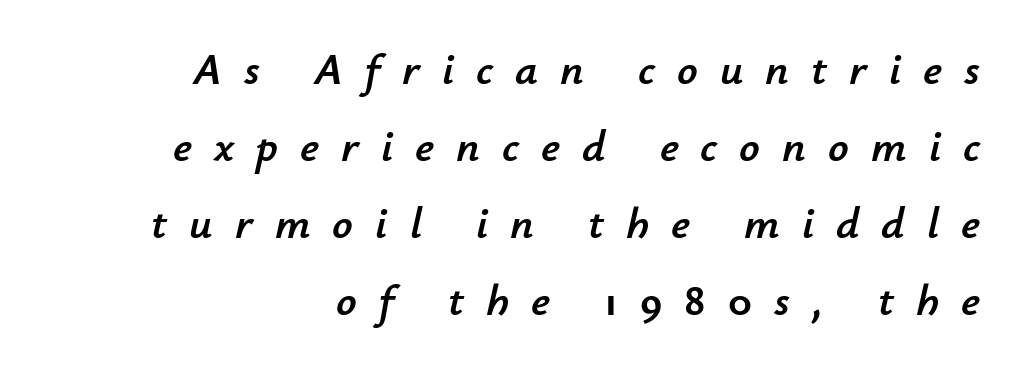
Q: Is the text italic (slanted)? A: Yes, it leans right by about 12 degrees.
Q: Is the text underlined? A: No.
Q: How is the paragraph aligned? A: Right-aligned.
Q: Is the spacing between letters normal or unusually wide? A: Unusually wide.
Q: Width (condensed, normal, or wide)? A: Normal.
Q: Stroke contrast? A: Low.
Q: x-height? A: Small.
Q: Monospaced? A: No.
